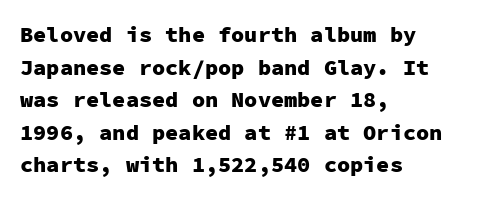
The image shows 22 px bold type, upright; set left-aligned, normal line spacing (1.48x), normal letter spacing, not underlined.
